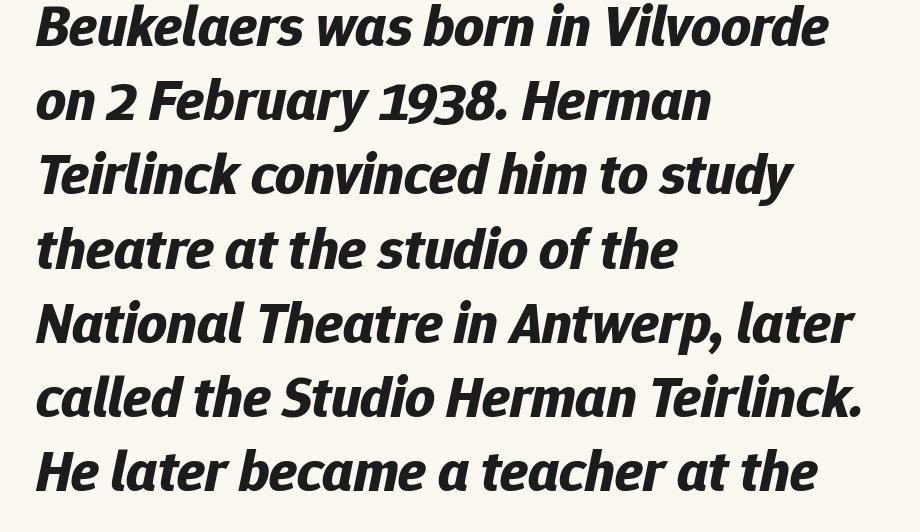
In terms of leading, this rendering sits right in the middle. A student would call this left alignment; a typographer would say flush left, rag right. If you drew a line through each stem, it would be angled. Do the characters align in a grid? No, the font is proportional. Words float on clear page, feet unadorned. This rendering leaves character spacing at its baseline value.
